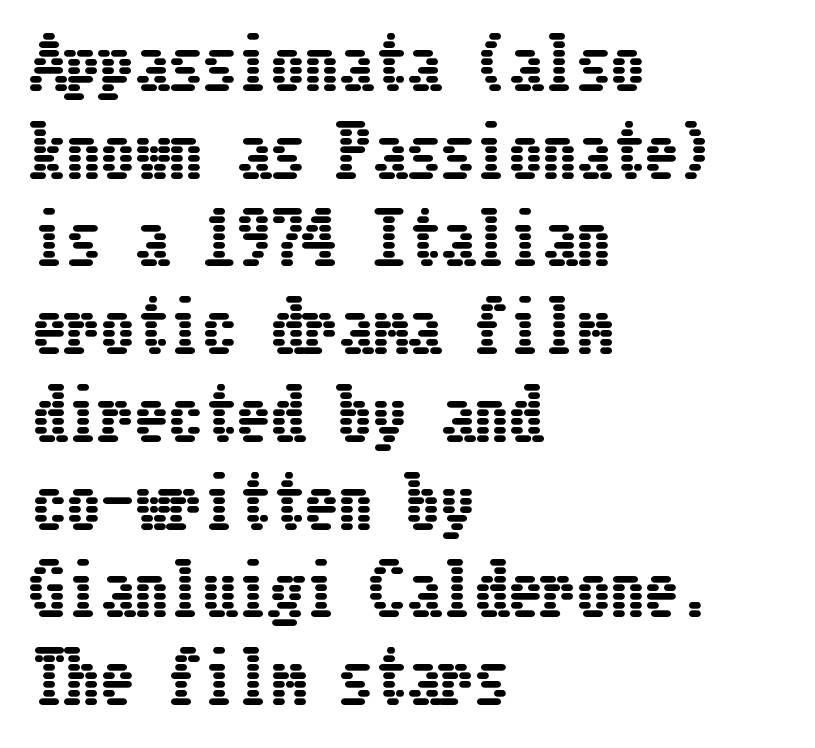
The image shows 68 px condensed type, upright; set left-aligned, normal line spacing (1.29x), normal letter spacing, not underlined; low stroke contrast and a medium x-height.
